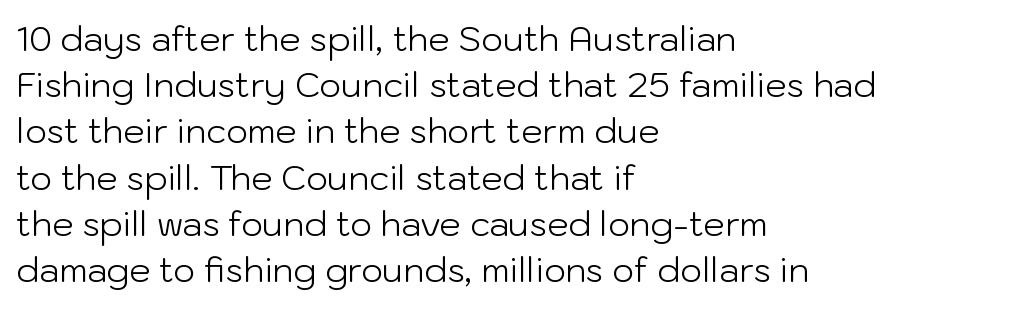
Q: Is the text bold? A: No.
Q: Is the text italic (slanted)? A: No, it is upright.
Q: Is the typeface a serif or a sans-serif typeface? A: Sans-serif.
Q: Is the text underlined? A: No.
Q: How is the paragraph aligned? A: Left-aligned.
Q: Is the spacing between letters normal or unusually wide? A: Normal.
Q: Is the spacing between lines tight, normal or loose? A: Normal.
Q: Width (condensed, normal, or wide)? A: Normal.
Q: Stroke contrast? A: Low.
Q: x-height? A: Medium.
Q: Monospaced? A: No.
